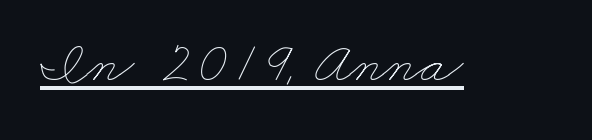
{"bold": "no", "weight": "thin", "width": "wide", "stroke_contrast": "low", "x_height": "small", "monospaced": "no", "underline": "yes", "letter_spacing": "normal", "letter_spacing_em": 0.0, "glyph_px": 59}
